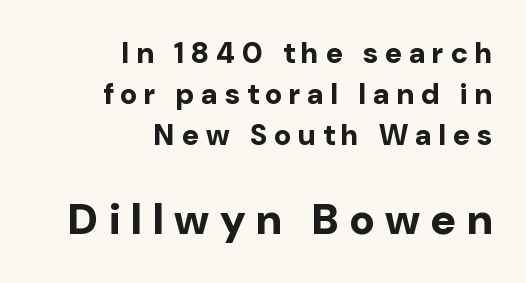
The image shows 43 px bold sans-serif type, upright; set right-aligned, normal line spacing (1.41x), unusually wide letter spacing (+0.25 em), not underlined; the second (bottom) block is 1.48x larger; low stroke contrast and a medium x-height.
